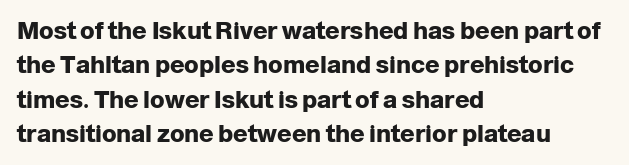
{"italic": "no", "bold": "yes", "underline": "no", "align": "left", "line_spacing": "normal", "line_spacing_ratio": 1.43, "letter_spacing": "normal", "letter_spacing_em": 0.0, "glyph_px": 24}
